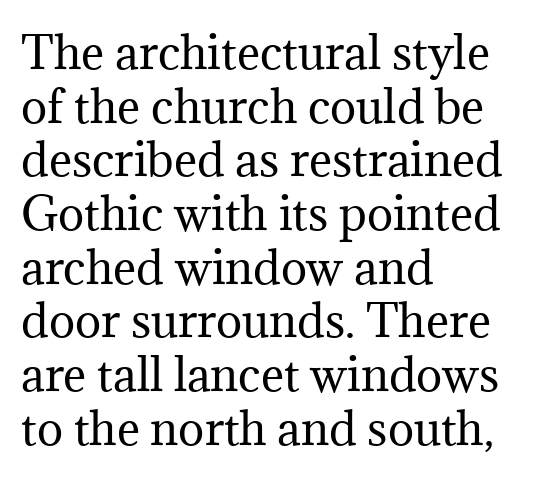
Posture: upright roman. The passage shown is not bold in any degree. Compared with typical body copy, the letter spacing here is the same. Serif or sans? Serif — the stroke terminals have little feet. The typesetter chose a ragged-right arrangement here. Varying glyph widths throughout — classic text-font behaviour.
